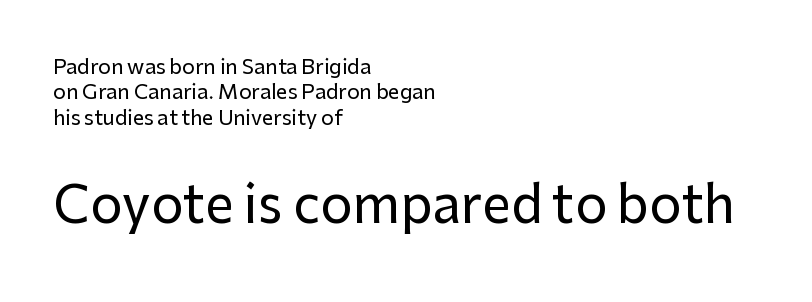
Summary of vertical rhythm: regular, with standard interline spacing. Look at the tracking — it's just the regular setting, nothing added. Each letter keeps its own natural width here, so spacing adapts to shape. Characters remain perfectly vertical along every line. Line starts are locked; line ends wander. The later block is typeset at a bigger size than the earlier block.
